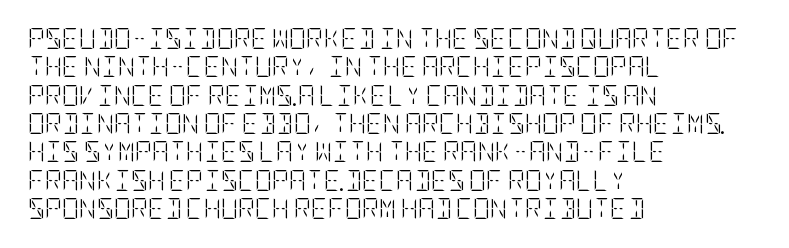
The image shows 21 px text type, upright; set left-aligned, normal line spacing (1.35x), normal letter spacing, not underlined.
